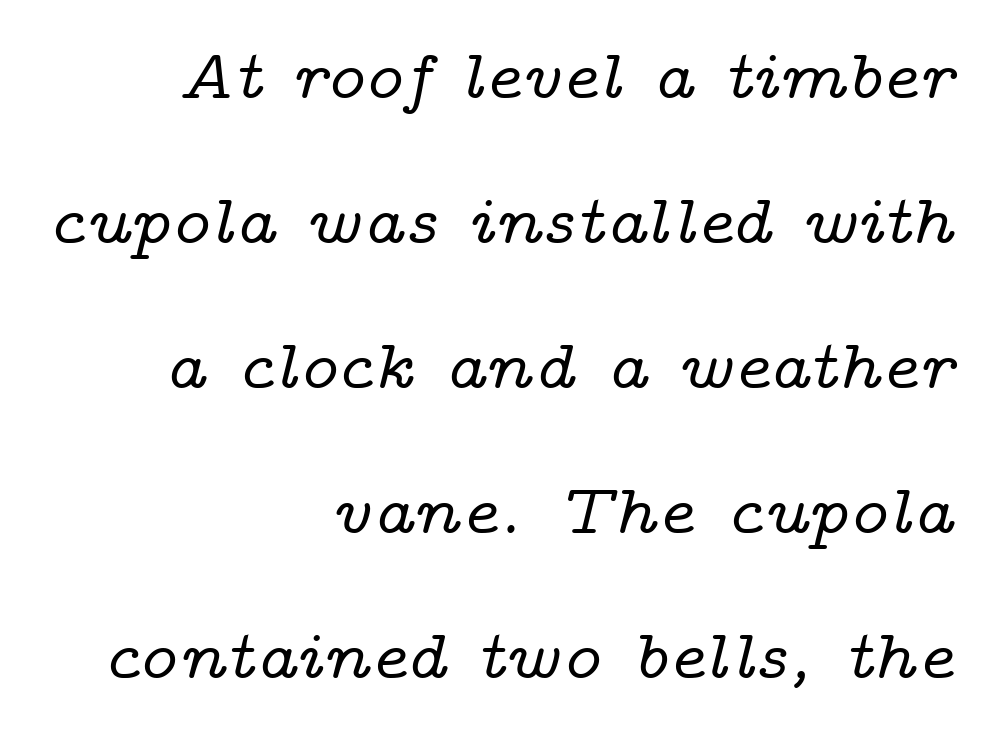
Stroke terminals: seriffed. Glyph-to-glyph distance matches everyday printed text. Right-aligned paragraph, ragged on the left. There's an unmistakable incline to the writing here. The baseline area is clear.
